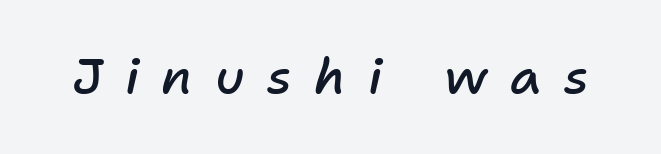
{"italic": "yes", "lean": "right", "slant_degrees": 11, "bold": "semi", "weight": "semibold", "width": "normal", "stroke_contrast": "low", "x_height": "medium", "monospaced": "no", "underline": "no", "letter_spacing": "wide", "letter_spacing_em": 0.46, "glyph_px": 49}
